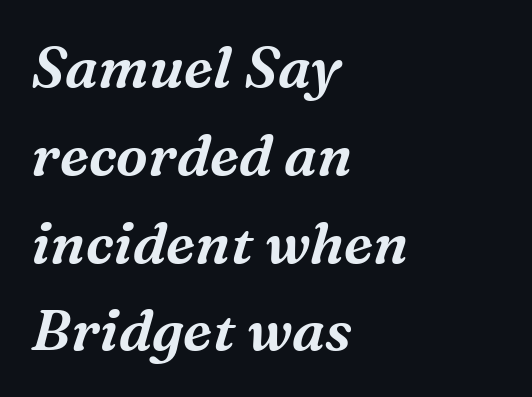
The lines are quadded left. You could not count columns in this text — the font is proportionally spaced. Nobody drew a line under any word here. Quick note: italic. Tracking value appears to be zero — textbook default spacing. Vertically, the passage feels balanced, rows spaced as you'd expect.
